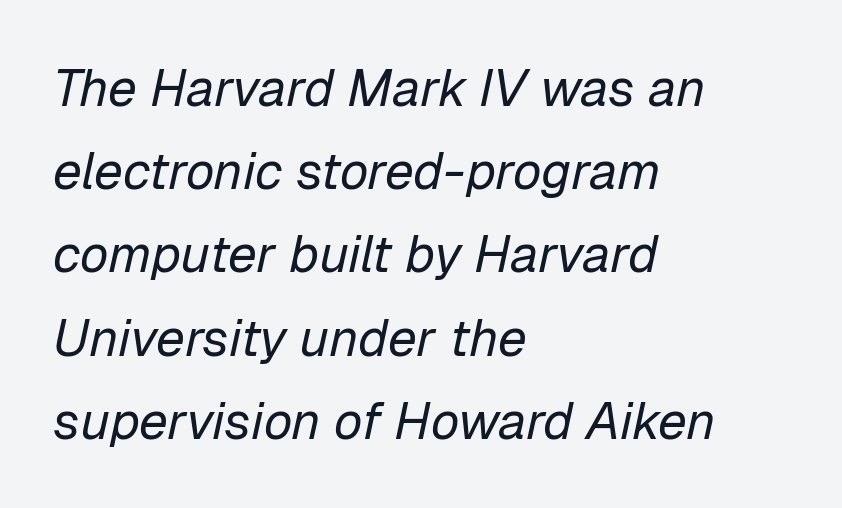
The image shows 52 px regular-weight type, italic (leaning right); set left-aligned, normal line spacing (1.6x), normal letter spacing, not underlined; low stroke contrast and a medium x-height.
